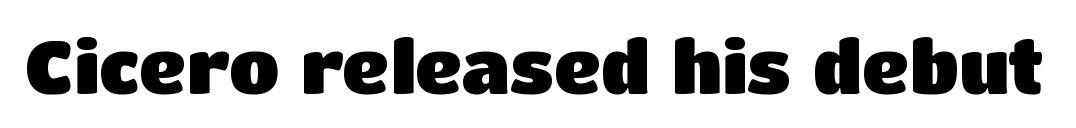
Q: Is the text bold? A: Yes.
Q: Is the text italic (slanted)? A: No, it is upright.
Q: Is the typeface a serif or a sans-serif typeface? A: Sans-serif.
Q: Is the text underlined? A: No.
Q: Is the spacing between letters normal or unusually wide? A: Normal.
Q: Width (condensed, normal, or wide)? A: Normal.
Q: Stroke contrast? A: Low.
Q: x-height? A: Large.
Q: Monospaced? A: No.
